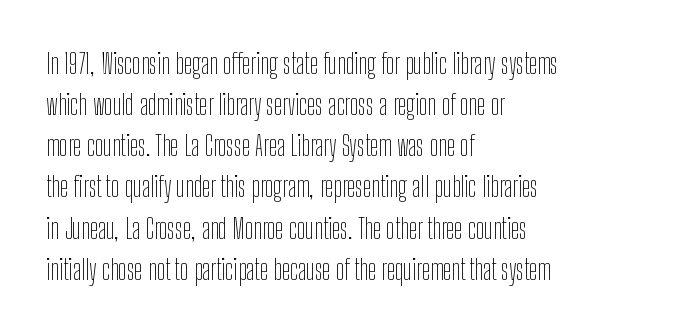
The image shows 28 px thin, condensed sans-serif type, upright; set left-aligned, normal line spacing (1.47x), normal letter spacing, not underlined; low stroke contrast and a medium x-height.
